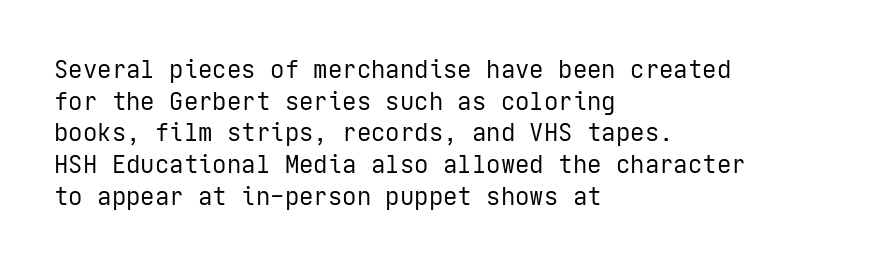
Q: Is the text bold? A: No.
Q: Is the text italic (slanted)? A: No, it is upright.
Q: Is the text underlined? A: No.
Q: How is the paragraph aligned? A: Left-aligned.
Q: Is the spacing between letters normal or unusually wide? A: Normal.
Q: Is the spacing between lines tight, normal or loose? A: Normal.
